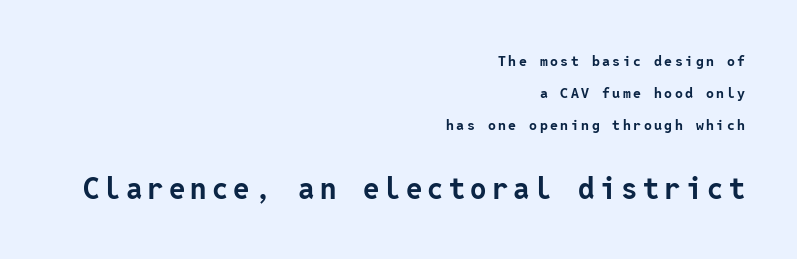
{"serif": "no", "italic": "no", "bold": "yes", "weight": "bold", "width": "normal", "stroke_contrast": "low", "x_height": "medium", "underline": "no", "align": "right", "line_spacing": "loose", "line_spacing_ratio": 2.29, "larger_block": "second", "size_ratio": 2.07, "glyph_px": 29}
